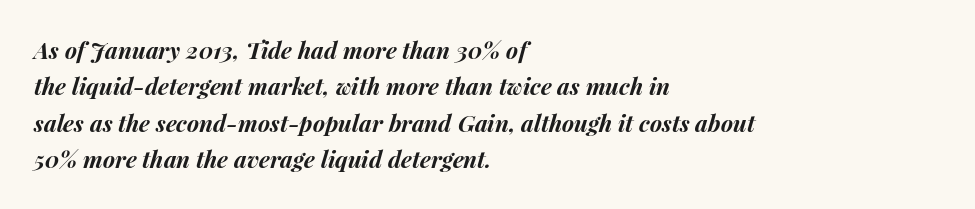
The image shows 23 px bold type, italic (leaning right); set left-aligned, normal line spacing (1.58x), normal letter spacing, not underlined.
